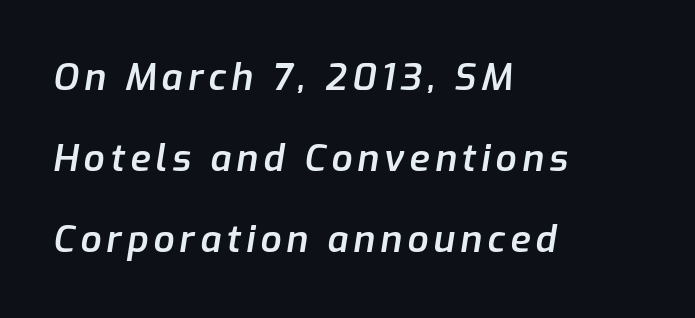
Q: Is the text bold? A: Semi-bold.
Q: Is the text italic (slanted)? A: Yes, it leans right by about 9 degrees.
Q: Is the text underlined? A: No.
Q: How is the paragraph aligned? A: Left-aligned.
Q: Is the spacing between lines tight, normal or loose? A: Loose.
Q: Width (condensed, normal, or wide)? A: Normal.
Q: Stroke contrast? A: Low.
Q: x-height? A: Medium.
Q: Monospaced? A: No.
